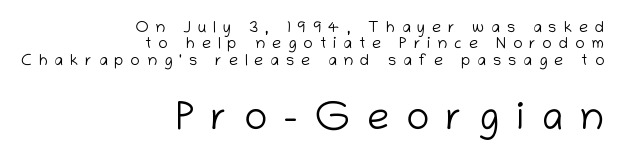
The image shows 39 px light sans-serif type, upright; set right-aligned, tight line spacing (1.02x), unusually wide letter spacing (+0.43 em), not underlined; the second (bottom) block is 2.44x larger; low stroke contrast and a medium x-height.
